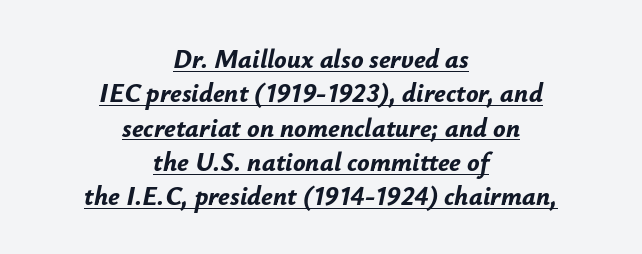
Q: Is the text bold? A: Yes.
Q: Is the text italic (slanted)? A: Yes, it leans right by about 12 degrees.
Q: Is the text underlined? A: Yes.
Q: How is the paragraph aligned? A: Centered.
Q: Is the spacing between letters normal or unusually wide? A: Normal.
Q: Is the spacing between lines tight, normal or loose? A: Normal.
